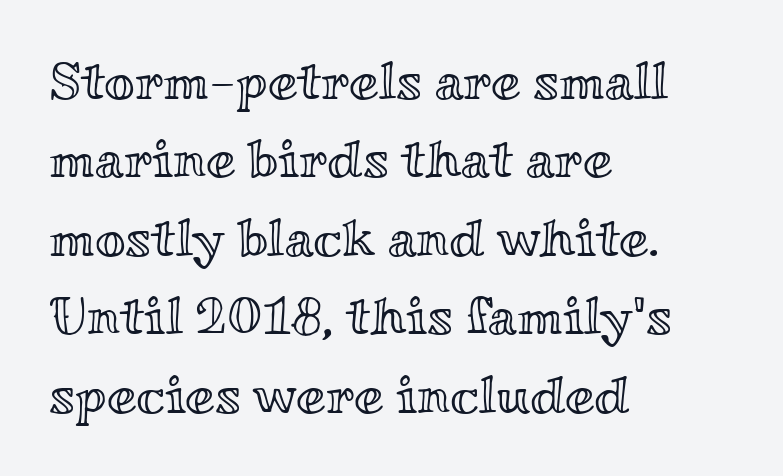
Rows of type keep a routine distance in the vertical direction. The area under the type is left untouched. What stands out about the letter spacing? Nothing — it is the standard amount. Spacing verdict: proportional, widths tailored to each character. The type sits square on the baseline with zero lean.
